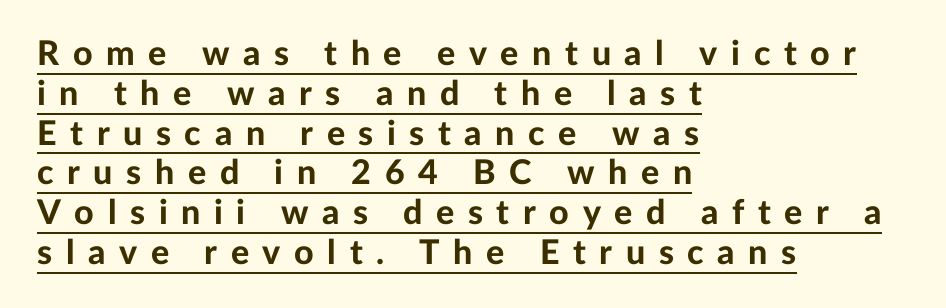
{"serif": "no", "italic": "no", "bold": "yes", "weight": "bold", "width": "normal", "stroke_contrast": "low", "x_height": "medium", "monospaced": "no", "underline": "yes", "align": "left", "line_spacing_ratio": 1.17, "letter_spacing": "wide", "letter_spacing_em": 0.4, "glyph_px": 34}
